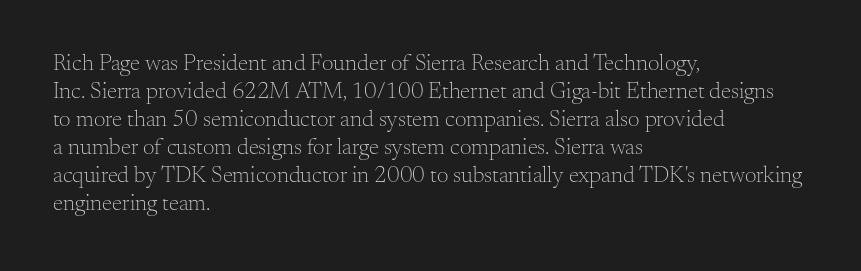
{"italic": "no", "bold": "no", "underline": "no", "align": "left", "line_spacing_ratio": 1.22, "letter_spacing": "normal", "letter_spacing_em": 0.0, "glyph_px": 23}
